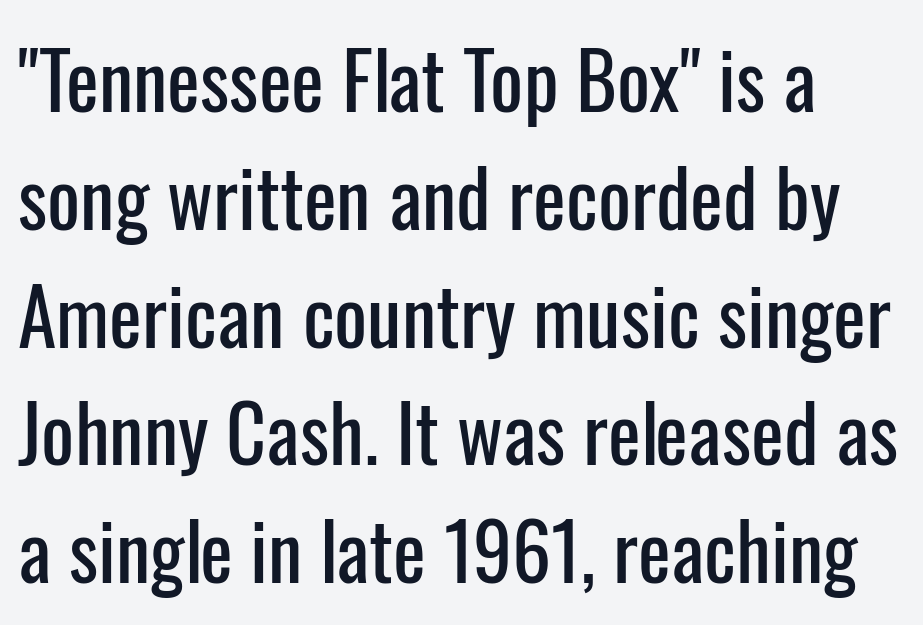
Q: Is the text italic (slanted)? A: No, it is upright.
Q: Is the typeface a serif or a sans-serif typeface? A: Sans-serif.
Q: Is the text underlined? A: No.
Q: Is the spacing between letters normal or unusually wide? A: Normal.
Q: Is the spacing between lines tight, normal or loose? A: Normal.
Q: Width (condensed, normal, or wide)? A: Condensed.
Q: Stroke contrast? A: Low.
Q: x-height? A: Medium.
Q: Monospaced? A: No.
